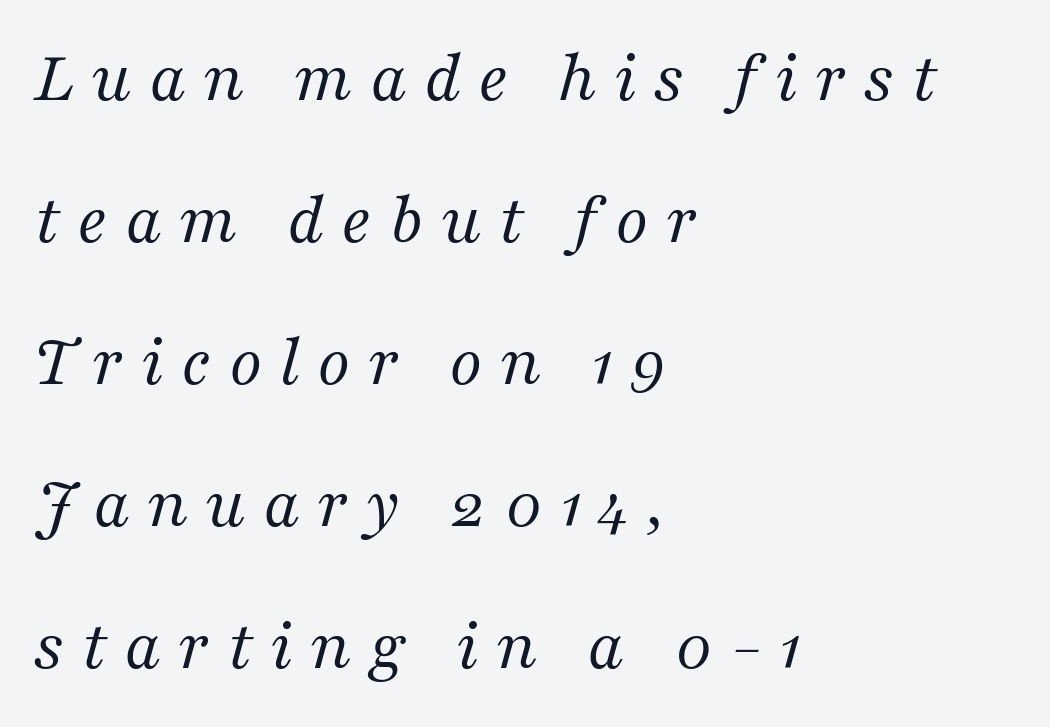
{"serif": "yes", "italic": "yes", "lean": "right", "slant_degrees": 16, "bold": "no", "weight": "regular", "width": "normal", "stroke_contrast": "medium", "x_height": "medium", "monospaced": "no", "underline": "no", "align": "left", "line_spacing": "loose", "line_spacing_ratio": 1.92, "letter_spacing": "wide", "letter_spacing_em": 0.23, "glyph_px": 74}
